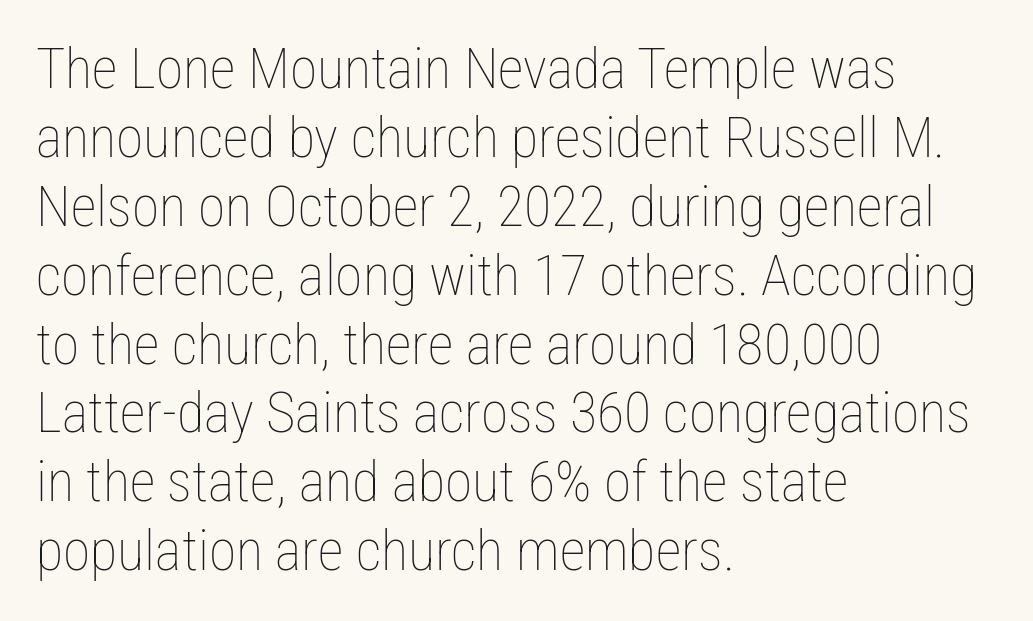
Stroke mass is kept to a normal reading level or below. Casual observation: everything's shoved over to the left. Honestly, the letter spacing is just normal — you wouldn't notice it. Only glyphs here, with clear space below each row. Every stem runs plumb, perpendicular to the baseline. This sample has the flowing, uneven cadence of proportional lettering.
